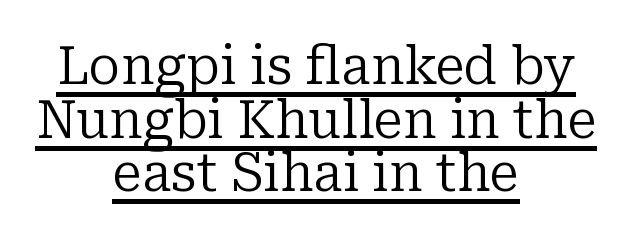
{"serif": "yes", "italic": "no", "bold": "no", "weight": "regular", "width": "normal", "stroke_contrast": "low", "x_height": "medium", "monospaced": "no", "underline": "yes", "align": "center", "line_spacing": "tight", "line_spacing_ratio": 1.01, "letter_spacing": "normal", "letter_spacing_em": 0.0, "glyph_px": 53}
